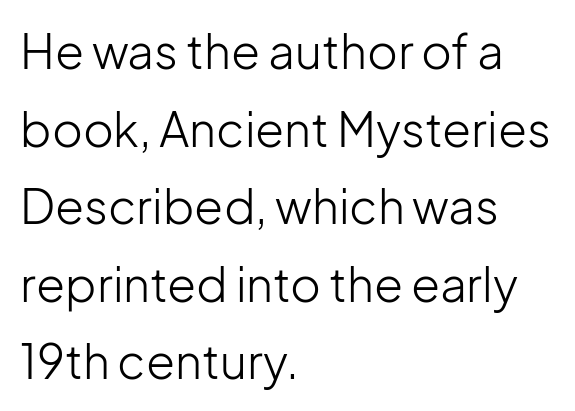
The image shows 47 px light sans-serif type, upright; set left-aligned, normal line spacing (1.65x), normal letter spacing, not underlined; low stroke contrast and a medium x-height.
